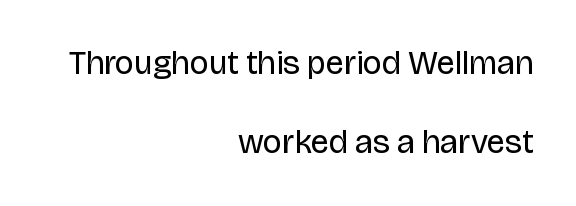
The image shows 33 px regular-weight sans-serif type, upright; set right-aligned, loose line spacing (2.4x), normal letter spacing, not underlined; low stroke contrast and a large x-height.
